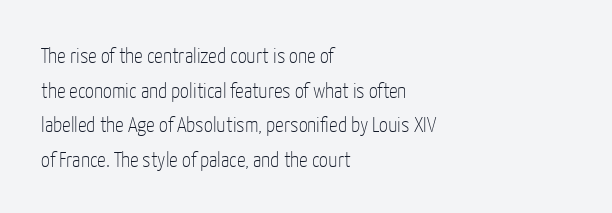
Q: Is the text bold? A: No.
Q: Is the text italic (slanted)? A: No, it is upright.
Q: Is the text underlined? A: No.
Q: How is the paragraph aligned? A: Left-aligned.
Q: Is the spacing between letters normal or unusually wide? A: Normal.
Q: Is the spacing between lines tight, normal or loose? A: Normal.
